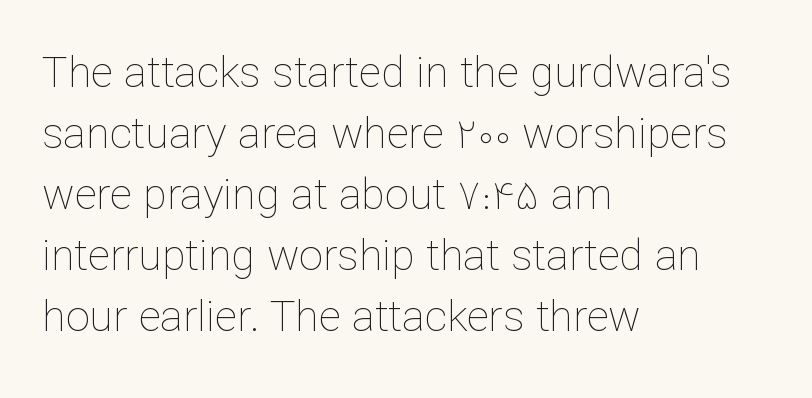
The text block is weighted toward the left margin, trailing off unevenly rightward. One glance says typical: line gaps are just what's usual. The tracking reads as untouched default to a designer's eye. Does the lettering tilt? It doesn't — this is upright. The face used here is proportionally spaced, like ordinary book or web type. Glance below the letters and you will spot only blank space.
